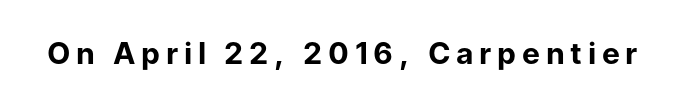
Q: Is the text bold? A: Yes.
Q: Is the text italic (slanted)? A: No, it is upright.
Q: Is the typeface a serif or a sans-serif typeface? A: Sans-serif.
Q: Is the text underlined? A: No.
Q: Width (condensed, normal, or wide)? A: Normal.
Q: Stroke contrast? A: Low.
Q: x-height? A: Medium.
Q: Monospaced? A: No.
